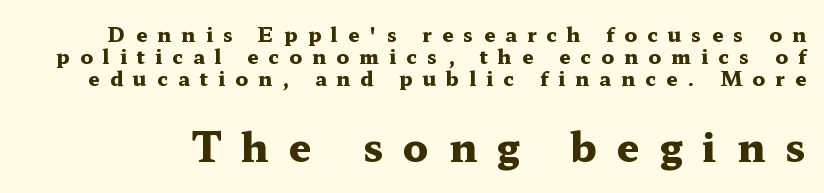
The image shows 40 px heavy, wide serif type, upright; set tight line spacing (1.09x), unusually wide letter spacing (+0.5 em), not underlined; the second (bottom) block is 2.0x larger; medium stroke contrast and a medium x-height.
